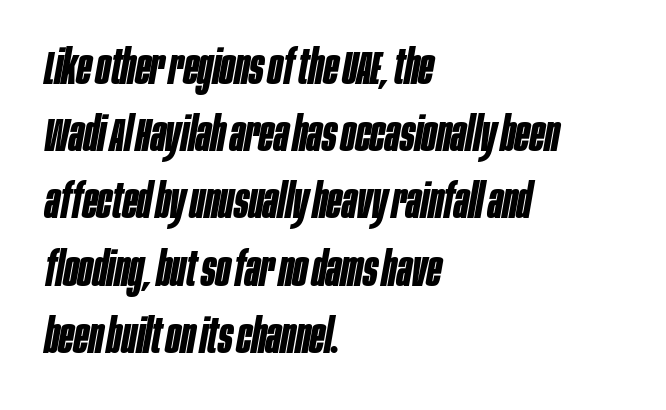
Think of a printed novel: that variable character pitch is what you see here. You can tell it's italic because the verticals aren't actually vertical. The baseline area is clear. Horizontally, the lines are justified to the leading edge only.
